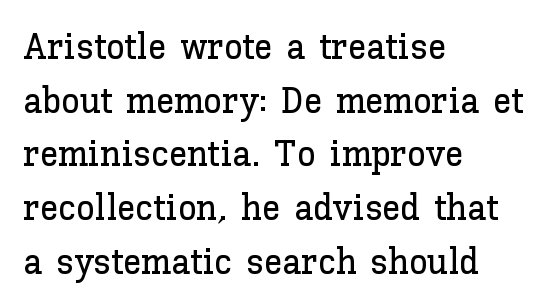
{"italic": "no", "width": "normal", "stroke_contrast": "low", "x_height": "medium", "monospaced": "no", "underline": "no", "align": "left", "line_spacing": "normal", "line_spacing_ratio": 1.45, "letter_spacing": "normal", "letter_spacing_em": 0.0, "glyph_px": 37}
